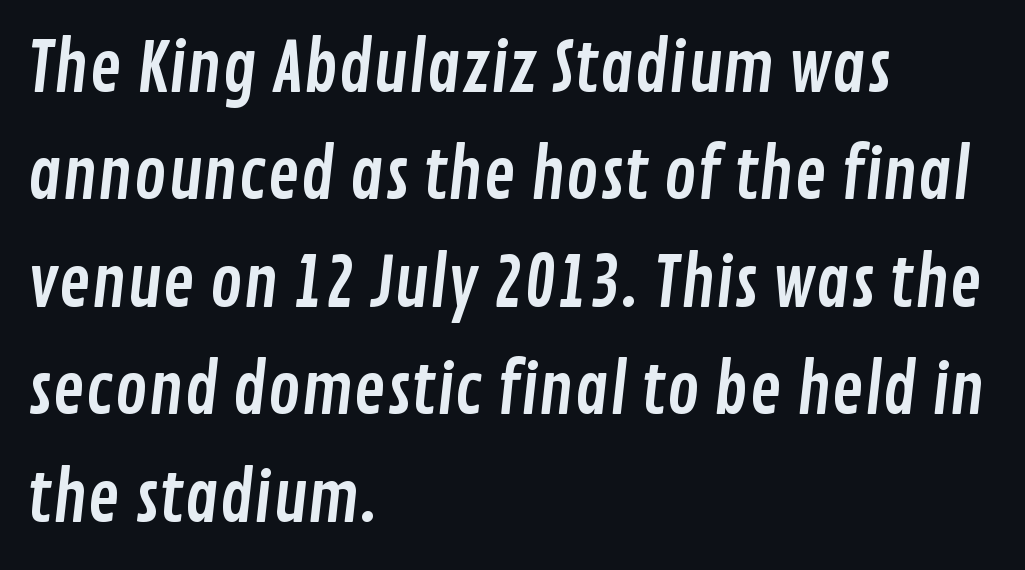
{"serif": "no", "width": "condensed", "stroke_contrast": "low", "x_height": "medium", "monospaced": "no", "underline": "no", "align": "left", "line_spacing": "normal", "line_spacing_ratio": 1.58, "letter_spacing": "normal", "letter_spacing_em": 0.0, "glyph_px": 68}
